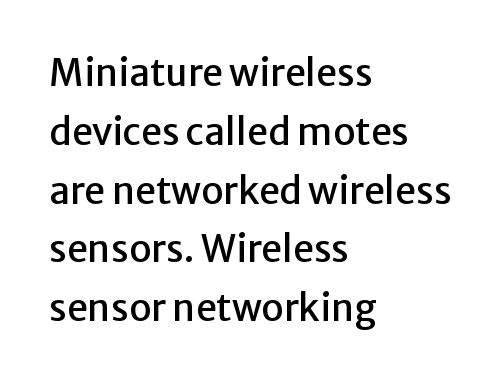
Typographically, this falls in the sans-serif category. Underlining? Definitely not there. The letters advance in unequal steps, a hallmark of proportional type. Designer's note — italics off, roman on. Each line starts at the same left margin while the right side varies.
